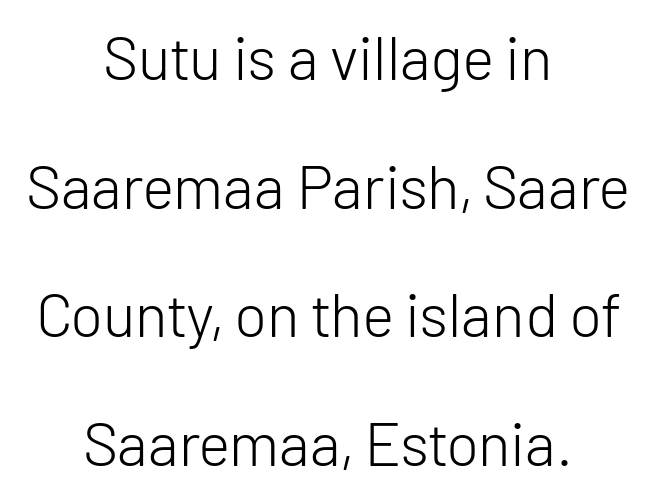
The image shows 61 px light sans-serif type, upright; set centered, loose line spacing (2.11x), normal letter spacing, not underlined; low stroke contrast and a medium x-height.
